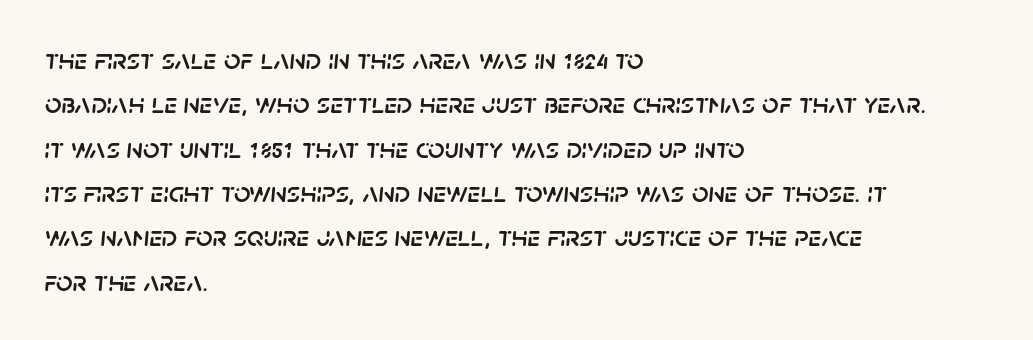
{"italic": "yes", "lean": "right", "slant_degrees": 5, "width": "normal", "stroke_contrast": "low", "x_height": "large", "monospaced": "no", "underline": "no", "align": "left", "line_spacing": "normal", "line_spacing_ratio": 1.53, "letter_spacing": "normal", "letter_spacing_em": 0.0, "glyph_px": 29}
